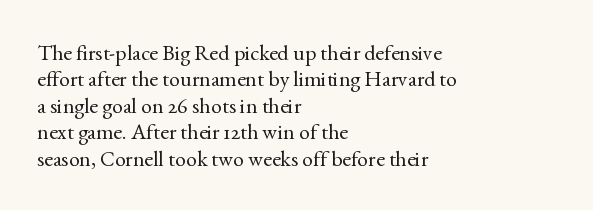
{"italic": "no", "bold": "no", "underline": "no", "align": "left", "line_spacing_ratio": 1.2, "letter_spacing": "normal", "letter_spacing_em": 0.0, "glyph_px": 22}
